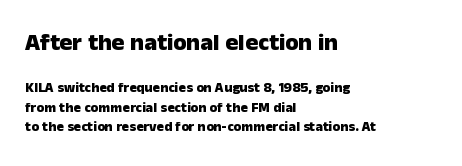
The rendering keeps characters at their native spacing. The space between consecutive lines is moderate. Left-aligned paragraph, ragged on the right. You can tell it's not italic because the verticals are truly vertical. Size hierarchy here favors the leading block over the trailing one.
